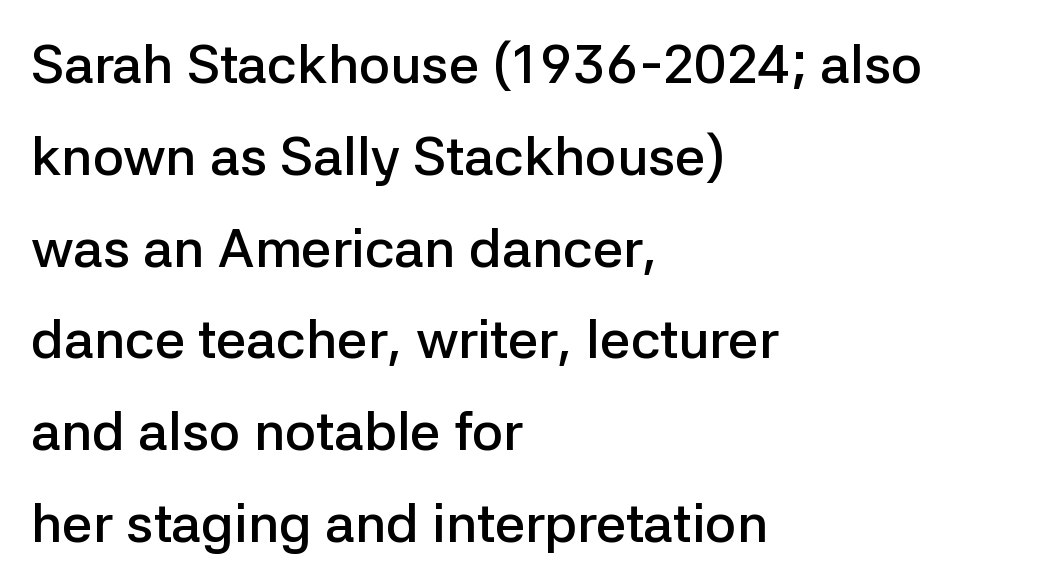
{"serif": "no", "italic": "no", "bold": "semi", "weight": "semibold", "width": "normal", "stroke_contrast": "low", "x_height": "medium", "monospaced": "no", "underline": "no", "align": "left", "line_spacing": "normal", "line_spacing_ratio": 1.7, "letter_spacing": "normal", "letter_spacing_em": 0.0, "glyph_px": 54}
